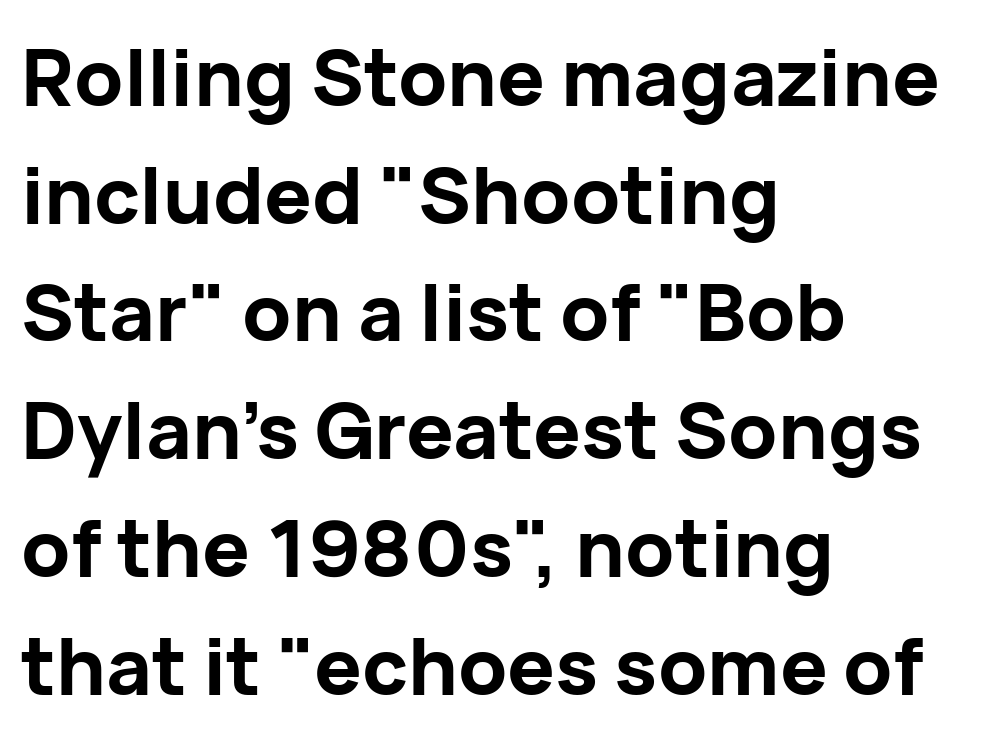
Q: Is the text bold? A: Yes.
Q: Is the text italic (slanted)? A: No, it is upright.
Q: Is the typeface a serif or a sans-serif typeface? A: Sans-serif.
Q: Is the text underlined? A: No.
Q: How is the paragraph aligned? A: Left-aligned.
Q: Is the spacing between letters normal or unusually wide? A: Normal.
Q: Is the spacing between lines tight, normal or loose? A: Normal.
Q: Width (condensed, normal, or wide)? A: Normal.
Q: Stroke contrast? A: Low.
Q: x-height? A: Medium.
Q: Monospaced? A: No.
